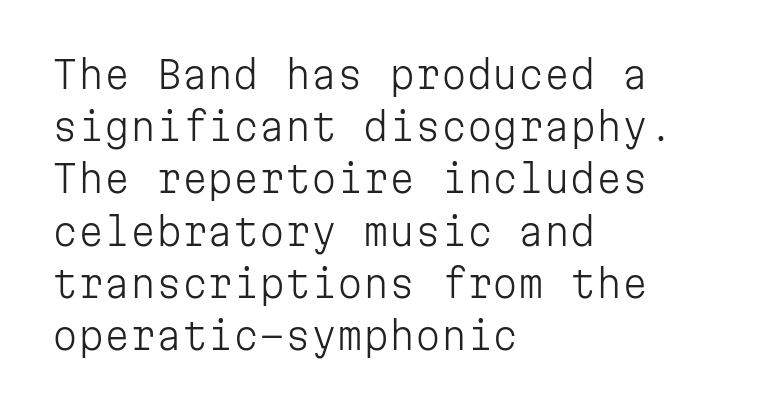
A sans-serif font was chosen for this passage. No italicization has been applied; the sample stays upright. These lines are rendered in a fixed-pitch font. The font is comparable to plain body text, perhaps lighter. Words appear dense and cohesive because spacing is normal.
